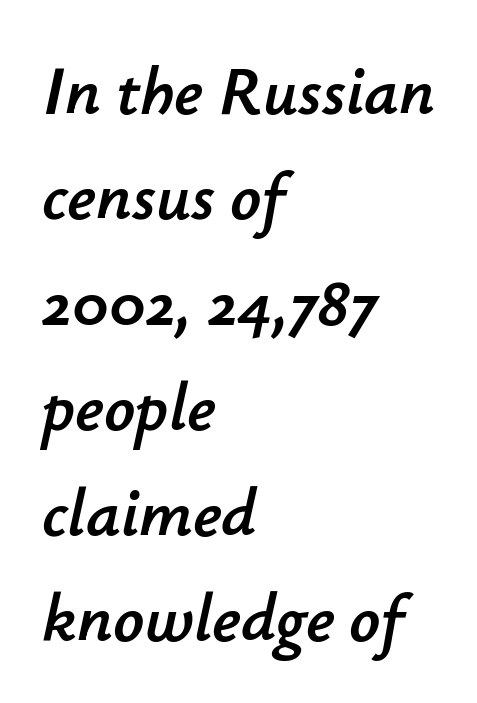
Slant detected: the letters are inclined. Each letter keeps its own natural width here, so spacing adapts to shape. The leading is moderate, giving the passage an even texture. A classic flush-left, rag-right setting is used for this passage. Tracking here is standard; glyphs follow each other at the usual distance. Descender tails drop into unmarked territory.
